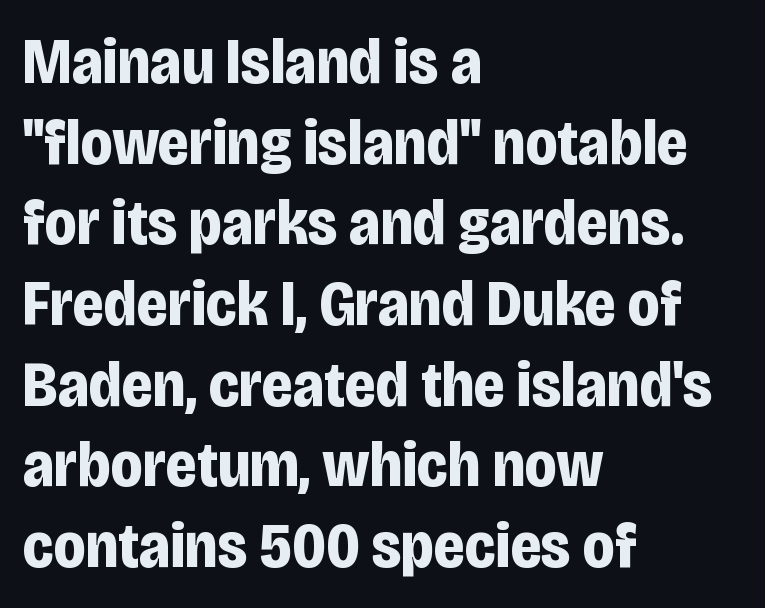
Does the lettering tilt? It doesn't — this is upright. Where is the straight margin? On the left. The foot of each line stays bare and open. Each letter keeps its own natural width here, so spacing adapts to shape. The line texture is even and compact thanks to regular tracking. Rows of type keep a routine distance in the vertical direction.
